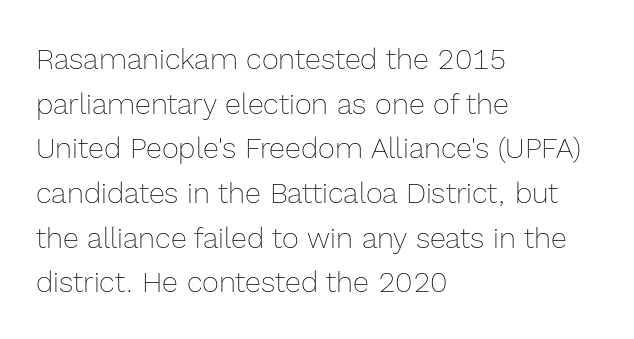
Look at the tracking — it's just the regular setting, nothing added. Type without underlining. The paragraph has a hard left edge and a soft right edge. The cut favours lightness, reaching ordinary text weight at its darkest.
